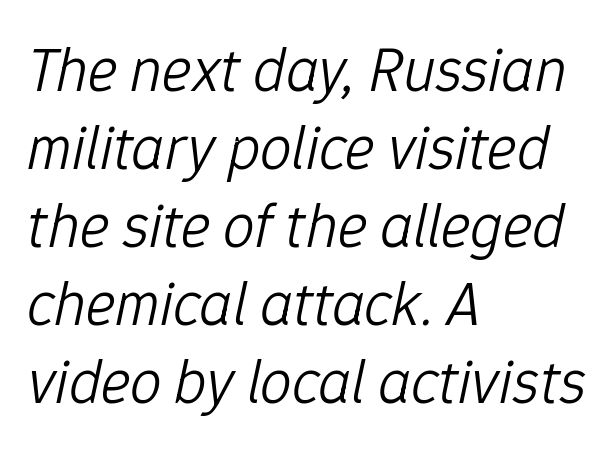
{"italic": "yes", "lean": "right", "slant_degrees": 12, "bold": "no", "weight": "light", "width": "normal", "stroke_contrast": "low", "x_height": "medium", "monospaced": "no", "underline": "no", "align": "left", "line_spacing_ratio": 1.24, "letter_spacing": "normal", "letter_spacing_em": 0.0, "glyph_px": 63}
